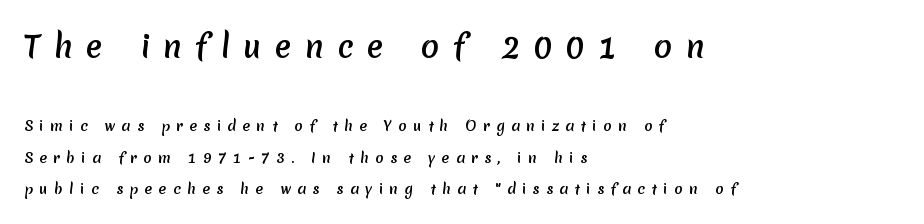
Q: Is the typeface a serif or a sans-serif typeface? A: Sans-serif.
Q: Is the text underlined? A: No.
Q: How is the paragraph aligned? A: Left-aligned.
Q: Is the spacing between letters normal or unusually wide? A: Unusually wide.
Q: Is the spacing between lines tight, normal or loose? A: Loose.
Q: Which block of text is set in a larger size, the first (top) or the second (bottom)? A: The first (top) one.
Q: Width (condensed, normal, or wide)? A: Normal.
Q: Stroke contrast? A: Medium.
Q: x-height? A: Medium.
Q: Monospaced? A: No.
